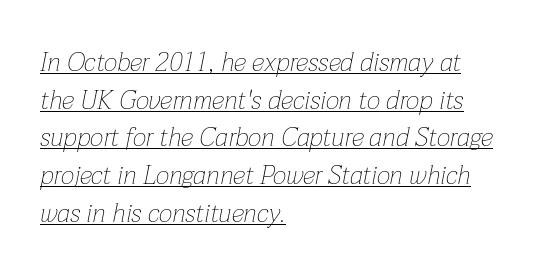
{"italic": "yes", "lean": "right", "slant_degrees": 12, "bold": "no", "underline": "yes", "align": "left", "line_spacing": "normal", "line_spacing_ratio": 1.45, "letter_spacing": "normal", "letter_spacing_em": 0.0, "glyph_px": 26}
